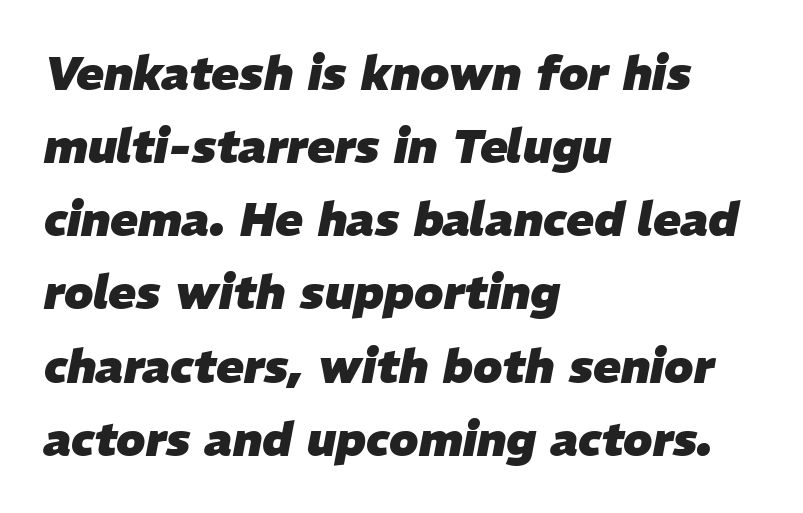
{"italic": "yes", "lean": "right", "slant_degrees": 11, "bold": "yes", "weight": "heavy", "width": "normal", "stroke_contrast": "low", "x_height": "medium", "monospaced": "no", "underline": "no", "align": "left", "line_spacing": "normal", "line_spacing_ratio": 1.59, "letter_spacing": "normal", "letter_spacing_em": 0.0, "glyph_px": 46}
